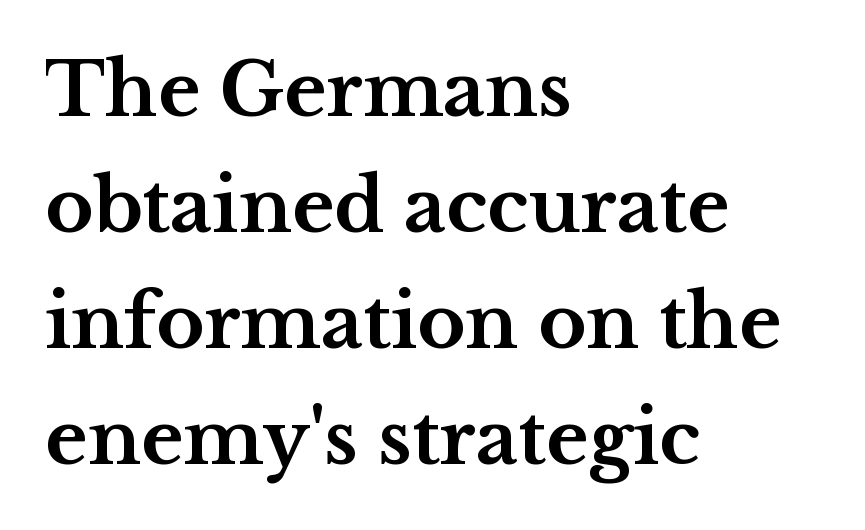
{"serif": "yes", "italic": "no", "bold": "yes", "weight": "bold", "width": "wide", "stroke_contrast": "medium", "x_height": "medium", "monospaced": "no", "underline": "no", "align": "left", "line_spacing": "normal", "line_spacing_ratio": 1.59, "letter_spacing": "normal", "letter_spacing_em": 0.0, "glyph_px": 73}
